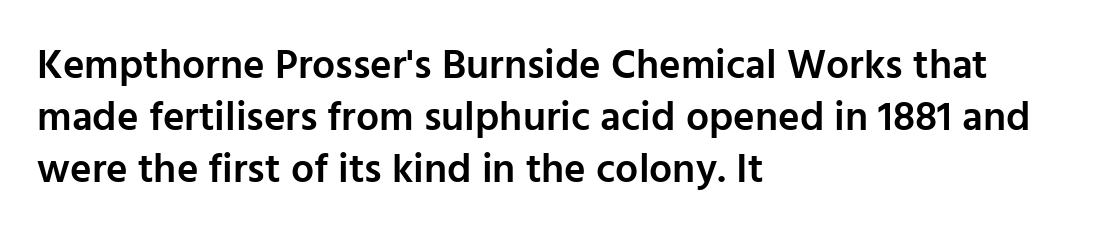
{"serif": "no", "italic": "no", "bold": "semi", "weight": "semibold", "width": "normal", "stroke_contrast": "low", "x_height": "medium", "monospaced": "no", "underline": "no", "align": "left", "line_spacing": "normal", "line_spacing_ratio": 1.27, "letter_spacing": "normal", "letter_spacing_em": 0.0, "glyph_px": 41}
